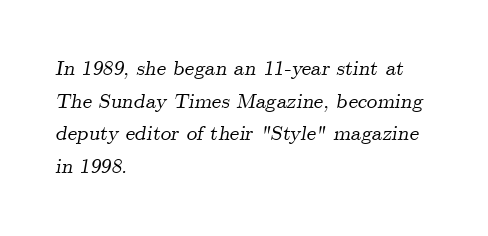
The image shows 21 px text type, italic (leaning right); set left-aligned, normal line spacing (1.55x), normal letter spacing, not underlined.
